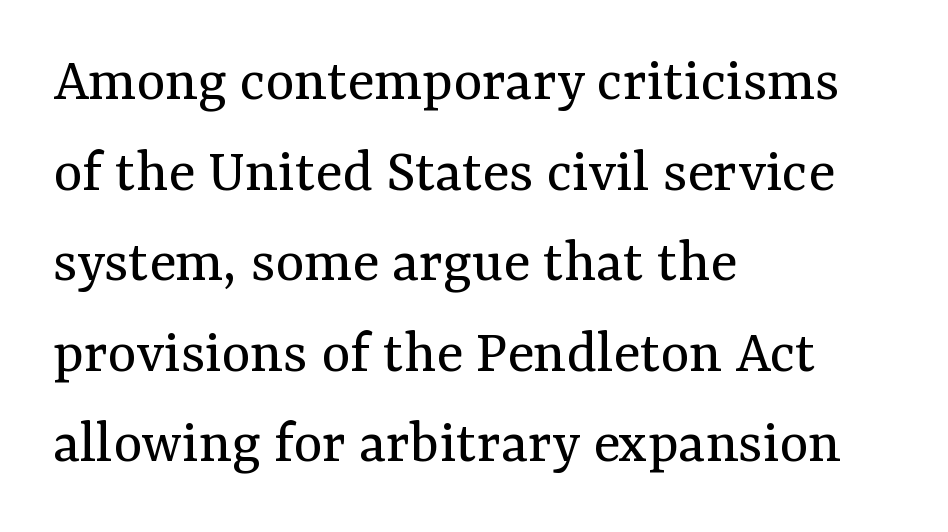
Q: Is the text bold? A: No.
Q: Is the text italic (slanted)? A: No, it is upright.
Q: Is the typeface a serif or a sans-serif typeface? A: Serif.
Q: Is the text underlined? A: No.
Q: How is the paragraph aligned? A: Left-aligned.
Q: Is the spacing between letters normal or unusually wide? A: Normal.
Q: Is the spacing between lines tight, normal or loose? A: Normal.
Q: Width (condensed, normal, or wide)? A: Normal.
Q: Stroke contrast? A: Medium.
Q: x-height? A: Medium.
Q: Monospaced? A: No.
